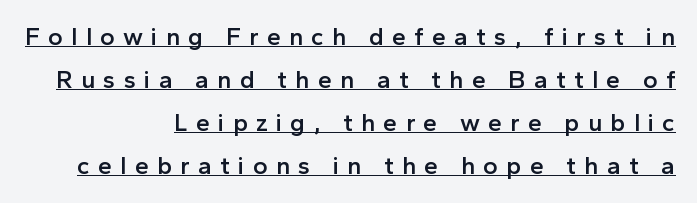
{"italic": "no", "bold": "semi", "underline": "yes", "align": "right", "line_spacing_ratio": 1.72, "letter_spacing": "wide", "letter_spacing_em": 0.33, "glyph_px": 25}
